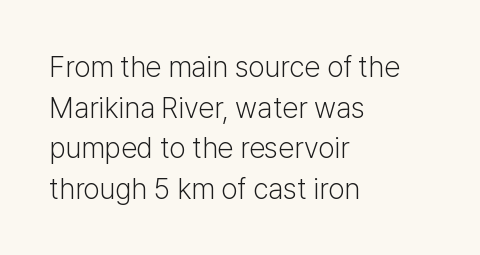
The image shows 29 px light sans-serif type, upright; set left-aligned, normal line spacing (1.4x), normal letter spacing, not underlined; low stroke contrast and a medium x-height.
